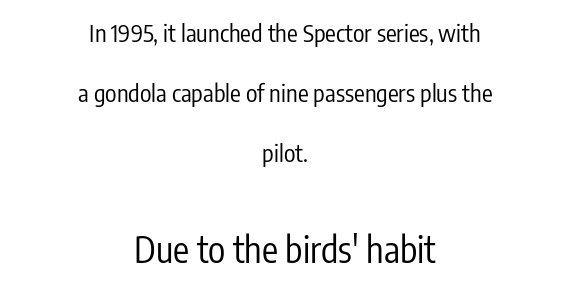
{"serif": "no", "italic": "no", "bold": "no", "weight": "regular", "width": "condensed", "stroke_contrast": "low", "x_height": "medium", "monospaced": "no", "underline": "no", "align": "center", "line_spacing": "loose", "line_spacing_ratio": 2.49, "letter_spacing": "normal", "letter_spacing_em": 0.0, "larger_block": "second", "size_ratio": 1.5, "glyph_px": 36}
